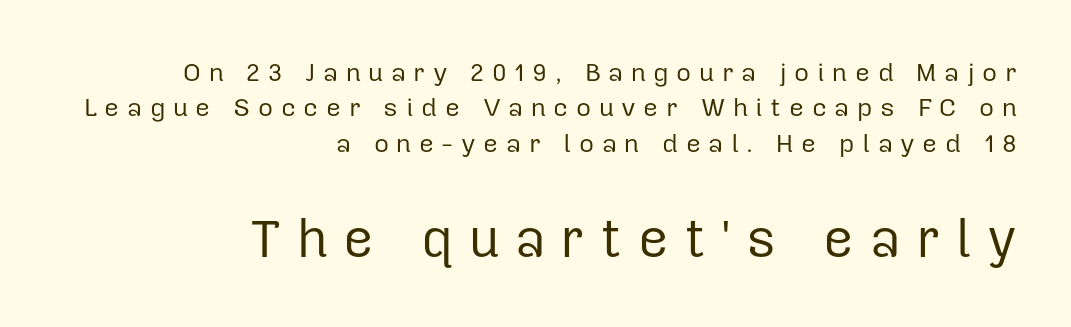
Q: Is the text bold? A: No.
Q: Is the text italic (slanted)? A: No, it is upright.
Q: Is the typeface a serif or a sans-serif typeface? A: Sans-serif.
Q: Is the text underlined? A: No.
Q: How is the paragraph aligned? A: Right-aligned.
Q: Is the spacing between letters normal or unusually wide? A: Unusually wide.
Q: Is the spacing between lines tight, normal or loose? A: Normal.
Q: Which block of text is set in a larger size, the first (top) or the second (bottom)? A: The second (bottom) one.
Q: Width (condensed, normal, or wide)? A: Normal.
Q: Stroke contrast? A: Low.
Q: x-height? A: Medium.
Q: Monospaced? A: No.
